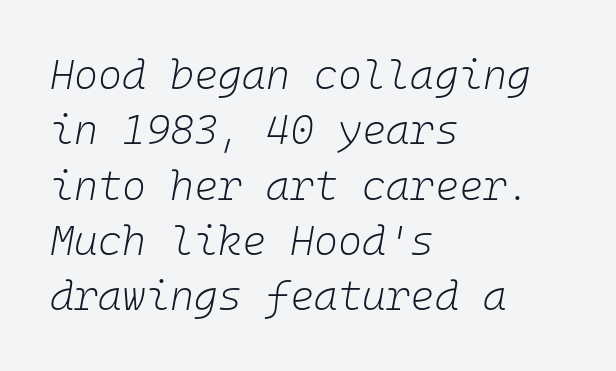
The image shows 41 px light type, italic (leaning right), monospaced; set left-aligned, normal line spacing (1.35x), normal letter spacing, not underlined; low stroke contrast and a medium x-height.
